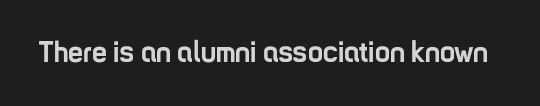
The image shows 30 px semibold, condensed sans-serif type, upright; set normal letter spacing, not underlined; low stroke contrast and a medium x-height.
